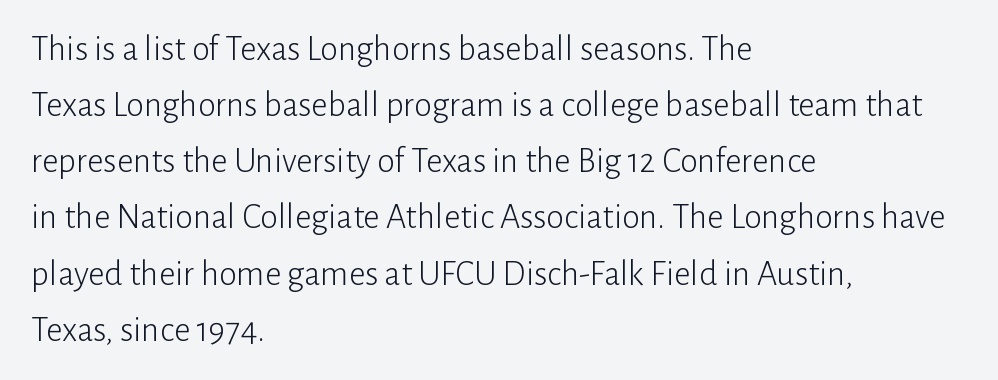
{"serif": "no", "italic": "no", "bold": "no", "weight": "light", "width": "normal", "stroke_contrast": "low", "x_height": "medium", "monospaced": "no", "underline": "no", "align": "left", "line_spacing": "normal", "line_spacing_ratio": 1.56, "letter_spacing": "normal", "letter_spacing_em": 0.0, "glyph_px": 36}
